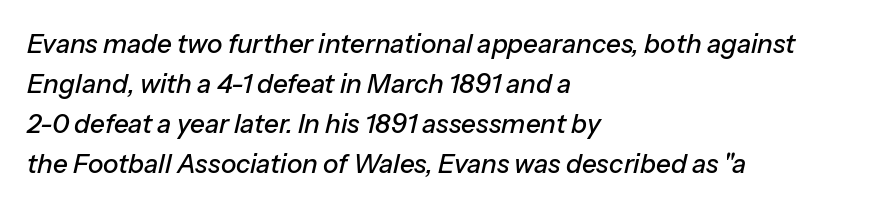
Any mark beneath the type? The region is blank. Italic: yes, the glyphs are oblique. Default kerning and tracking; the words read as compact shapes. Does the copy run flush right? No — it runs flush left. Whoever set this chose a conventional vertical rhythm.
